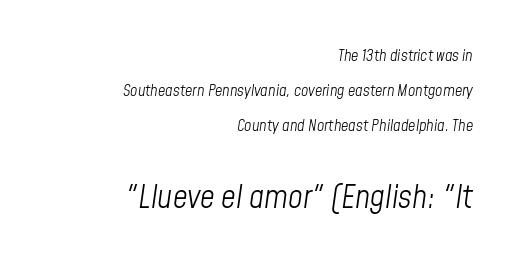
The designer dialed line spacing up above the default. A student would call this right alignment; a typographer would say flush right, rag left. These two chunks differ in scale, with the bottom chunk taking the larger measure. Each stroke keeps to a modest, everyday thickness or less. An italicized treatment has been applied to the whole sample. Do the characters align in a grid? No, the font is proportional.
